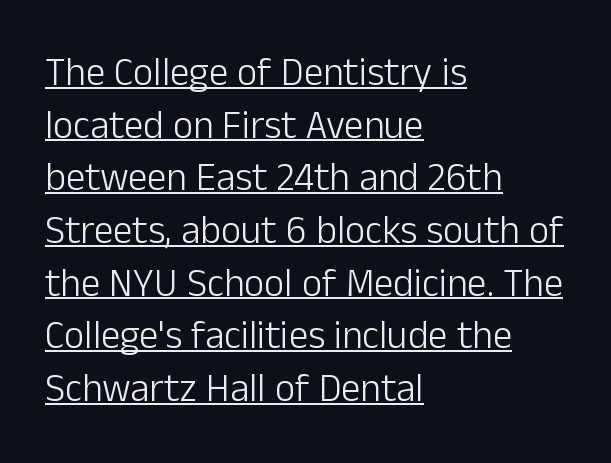
Q: Is the text bold? A: No.
Q: Is the text italic (slanted)? A: No, it is upright.
Q: Is the typeface a serif or a sans-serif typeface? A: Sans-serif.
Q: Is the text underlined? A: Yes.
Q: How is the paragraph aligned? A: Left-aligned.
Q: Is the spacing between letters normal or unusually wide? A: Normal.
Q: Is the spacing between lines tight, normal or loose? A: Normal.
Q: Width (condensed, normal, or wide)? A: Normal.
Q: Stroke contrast? A: Low.
Q: x-height? A: Medium.
Q: Monospaced? A: No.
